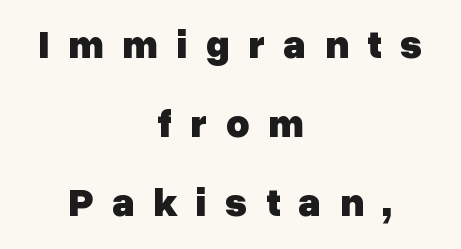
{"serif": "no", "italic": "no", "bold": "yes", "weight": "heavy", "width": "normal", "stroke_contrast": "low", "x_height": "medium", "monospaced": "no", "underline": "no", "align": "center", "line_spacing": "loose", "line_spacing_ratio": 1.98, "letter_spacing": "wide", "letter_spacing_em": 0.46, "glyph_px": 40}
